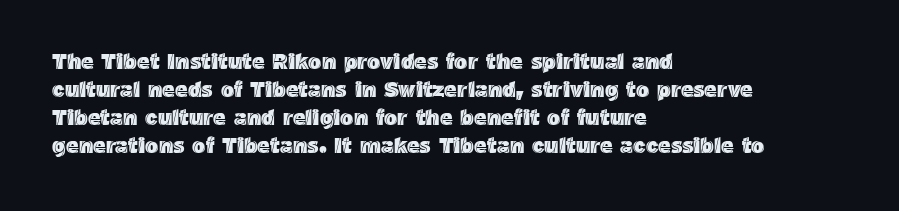
Style check: upright. Decoration check: the copy has no underline. The gaps between neighbouring characters are ordinary and unremarkable. This sample is left-justified, so line endings fall wherever the words run out. The rows are spaced the way most documents space them.
